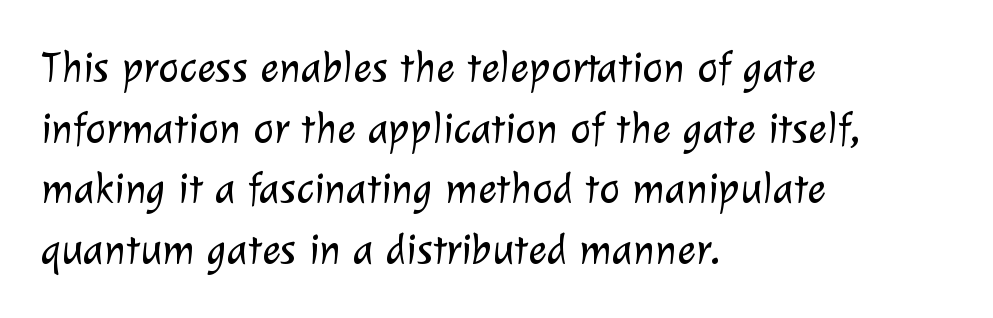
Bold? No — there's no thickening of the strokes. In terms of leading, this rendering sits right in the middle. The face used here is a sans, in the tradition of grotesques and geometrics. Does extra space separate the letters? No, they use regular spacing. Horizontally, the lines are justified to the leading edge only. The words here are not underlined.
